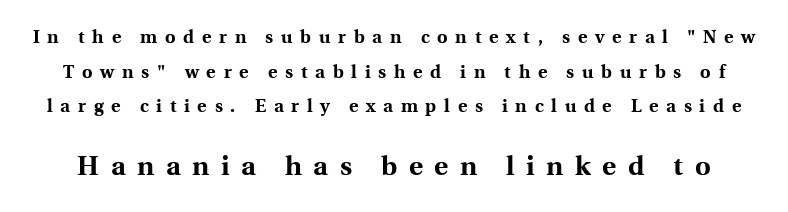
Vertically, the passage feels expansive, rows floating well apart. Whoever set this made the second block the dominant, larger element. Quick note: not italic, upright. Heft: maximum for text — a bold. The space directly below the letters is spotless.
